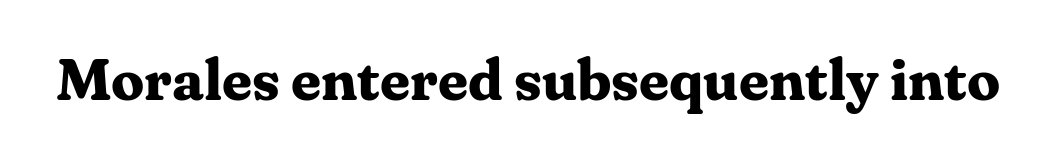
The image shows 59 px bold serif type, upright; set normal letter spacing, not underlined; medium stroke contrast and a medium x-height.
